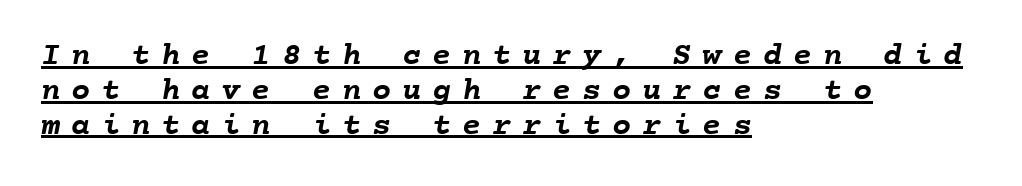
{"bold": "yes", "weight": "semibold", "width": "normal", "stroke_contrast": "low", "x_height": "medium", "monospaced": "yes", "underline": "yes", "align": "left", "line_spacing": "tight", "line_spacing_ratio": 1.09, "letter_spacing": "wide", "letter_spacing_em": 0.34, "glyph_px": 32}
